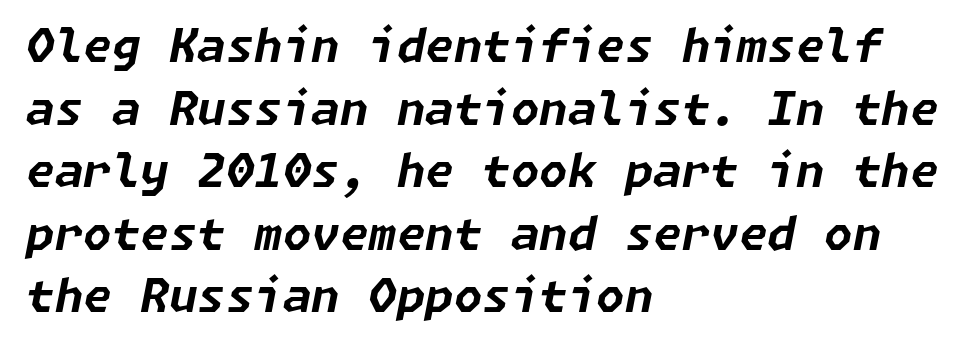
{"italic": "yes", "lean": "right", "slant_degrees": 11, "bold": "yes", "weight": "bold", "width": "normal", "stroke_contrast": "low", "x_height": "medium", "underline": "no", "align": "left", "line_spacing": "normal", "line_spacing_ratio": 1.36, "letter_spacing": "normal", "letter_spacing_em": 0.0, "glyph_px": 46}
